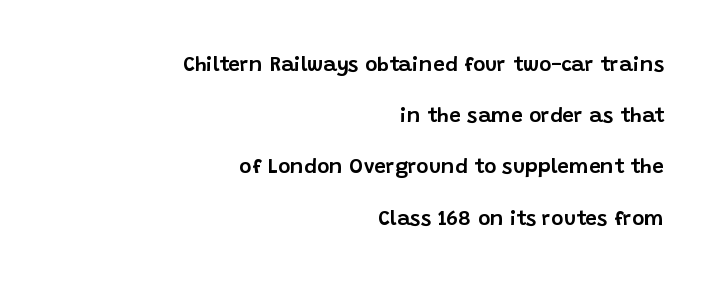
{"italic": "no", "underline": "no", "align": "right", "line_spacing": "loose", "line_spacing_ratio": 2.44, "letter_spacing": "normal", "letter_spacing_em": 0.0, "glyph_px": 21}
